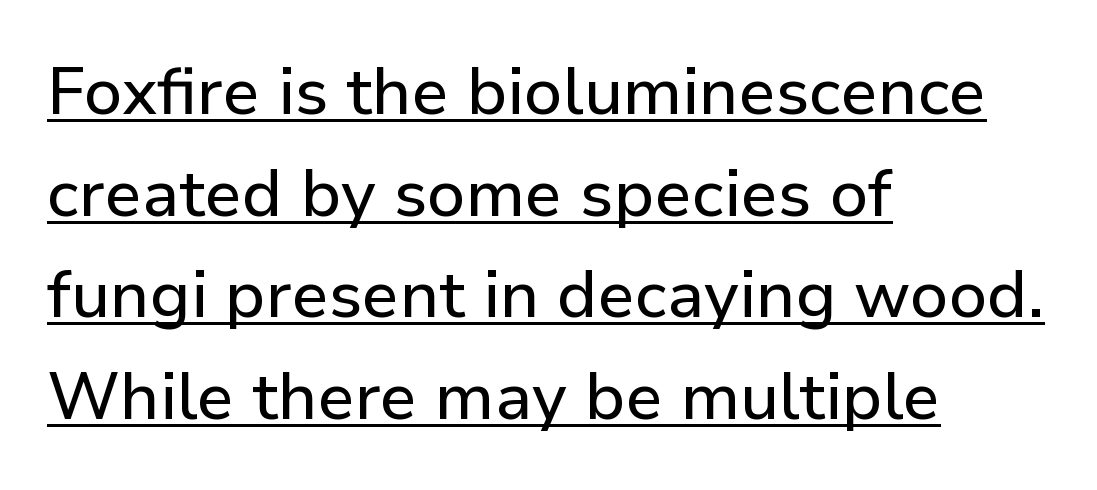
The image shows 66 px sans-serif type, upright; set left-aligned, normal line spacing (1.54x), normal letter spacing, underlined; low stroke contrast and a medium x-height.
